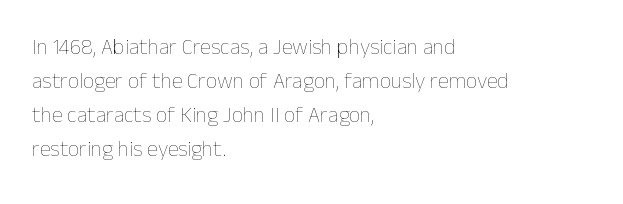
The image shows 22 px text type, upright; set left-aligned, normal line spacing (1.54x), normal letter spacing, not underlined.
